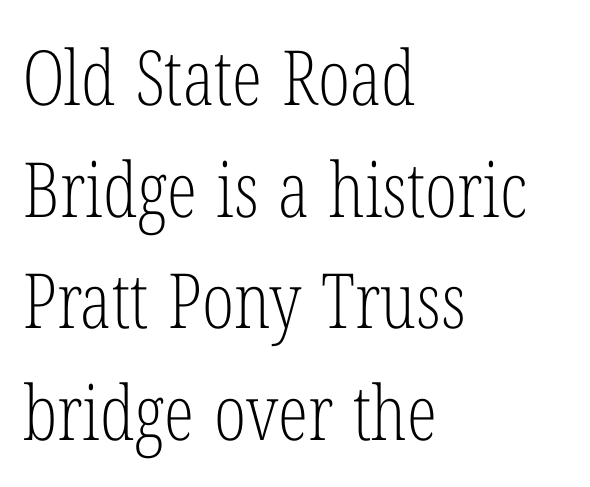
Q: Is the text bold? A: No.
Q: Is the text italic (slanted)? A: No, it is upright.
Q: Is the typeface a serif or a sans-serif typeface? A: Serif.
Q: Is the text underlined? A: No.
Q: How is the paragraph aligned? A: Left-aligned.
Q: Is the spacing between letters normal or unusually wide? A: Normal.
Q: Is the spacing between lines tight, normal or loose? A: Normal.
Q: Width (condensed, normal, or wide)? A: Condensed.
Q: Stroke contrast? A: Low.
Q: x-height? A: Medium.
Q: Monospaced? A: No.
